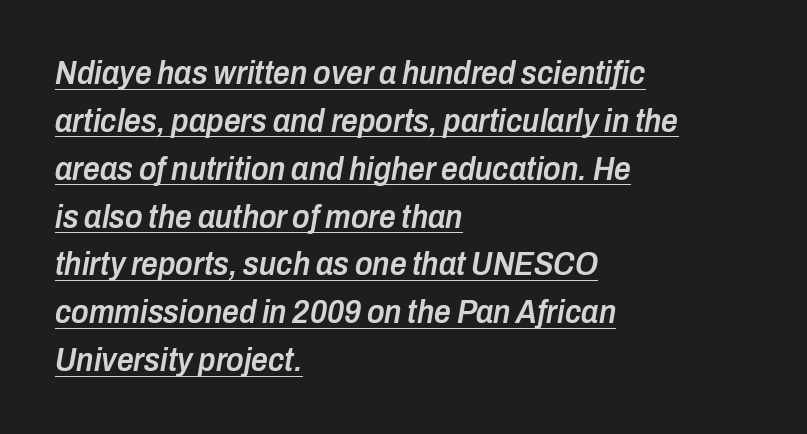
The image shows 33 px semibold, condensed type, italic (leaning right); set left-aligned, normal line spacing (1.45x), normal letter spacing, underlined; low stroke contrast and a medium x-height.
